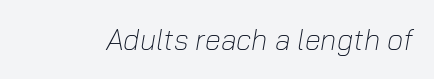
The image shows 29 px light type, italic (leaning right); set normal letter spacing, not underlined; low stroke contrast and a medium x-height.
